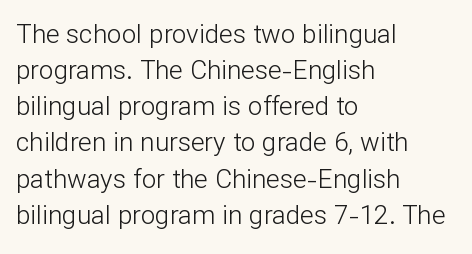
The image shows 26 px text type, upright; set left-aligned, normal line spacing (1.39x), normal letter spacing, not underlined.
